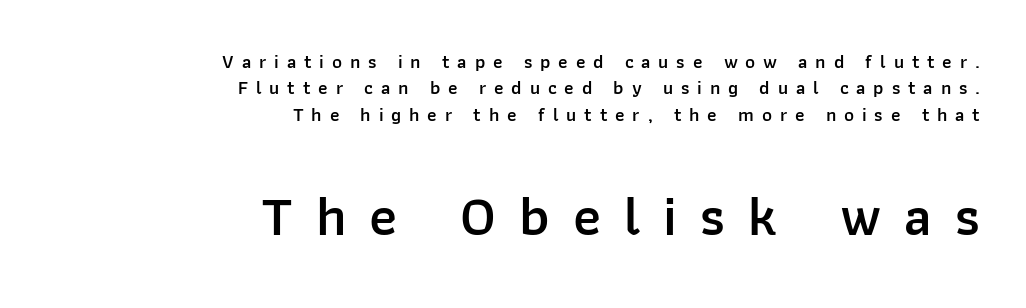
Q: Is the text bold? A: Semi-bold.
Q: Is the text italic (slanted)? A: No, it is upright.
Q: Is the typeface a serif or a sans-serif typeface? A: Sans-serif.
Q: Is the text underlined? A: No.
Q: How is the paragraph aligned? A: Right-aligned.
Q: Is the spacing between letters normal or unusually wide? A: Unusually wide.
Q: Is the spacing between lines tight, normal or loose? A: Normal.
Q: Which block of text is set in a larger size, the first (top) or the second (bottom)? A: The second (bottom) one.
Q: Width (condensed, normal, or wide)? A: Normal.
Q: Stroke contrast? A: Low.
Q: x-height? A: Medium.
Q: Monospaced? A: No.
